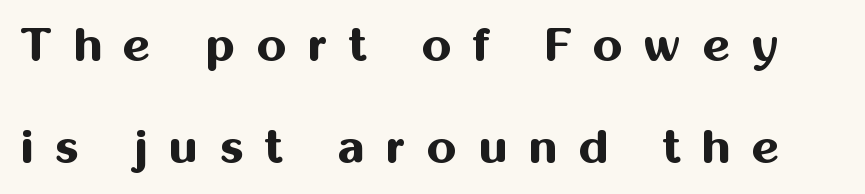
Any mark beneath the type? The region is blank. The rendering uses a large line-height, opening up the rows. Heavy, bold letterforms. No italicization has been applied; the sample stays upright.
